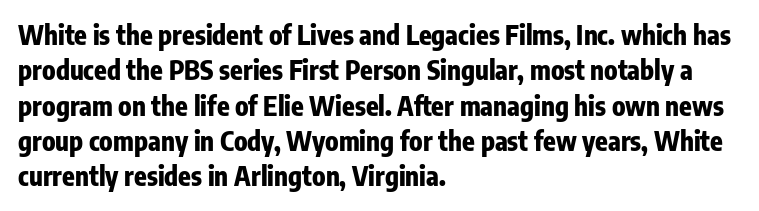
The image shows 26 px bold type, upright; set left-aligned, normal line spacing (1.36x), normal letter spacing, not underlined.
